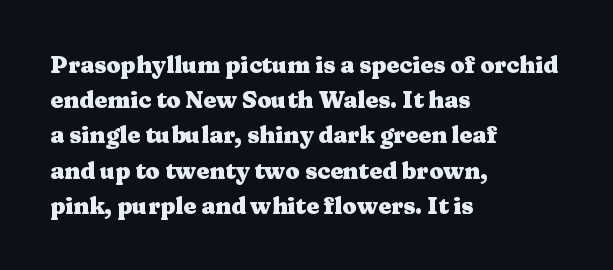
Q: Is the text bold? A: Yes.
Q: Is the text italic (slanted)? A: No, it is upright.
Q: Is the text underlined? A: No.
Q: How is the paragraph aligned? A: Left-aligned.
Q: Is the spacing between letters normal or unusually wide? A: Normal.
Q: Is the spacing between lines tight, normal or loose? A: Normal.
